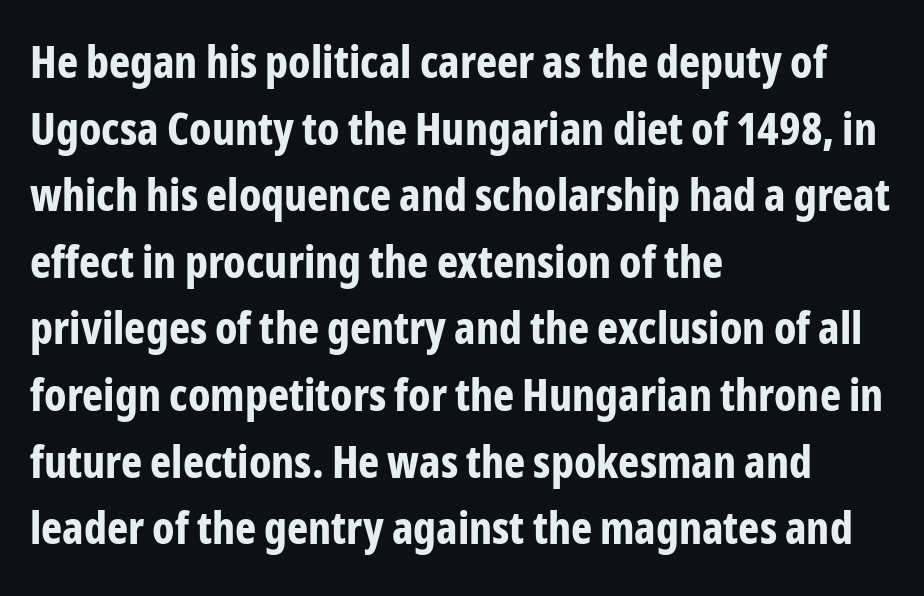
{"serif": "no", "italic": "no", "bold": "yes", "weight": "bold", "width": "condensed", "stroke_contrast": "low", "x_height": "medium", "monospaced": "no", "underline": "no", "align": "left", "line_spacing": "normal", "line_spacing_ratio": 1.48, "letter_spacing": "normal", "letter_spacing_em": 0.0, "glyph_px": 45}
